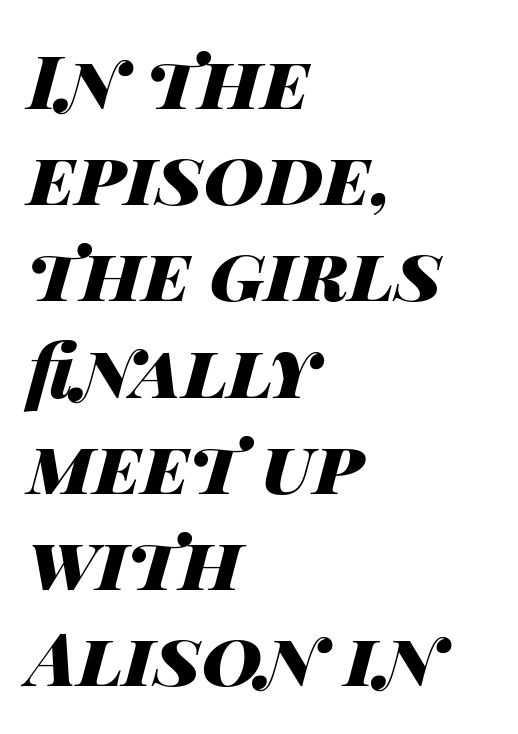
Q: Is the text bold? A: Yes.
Q: Is the text italic (slanted)? A: Yes, it leans right by about 14 degrees.
Q: Is the text underlined? A: No.
Q: How is the paragraph aligned? A: Left-aligned.
Q: Is the spacing between letters normal or unusually wide? A: Normal.
Q: Is the spacing between lines tight, normal or loose? A: Normal.
Q: Width (condensed, normal, or wide)? A: Wide.
Q: Stroke contrast? A: High.
Q: x-height? A: Large.
Q: Monospaced? A: No.
